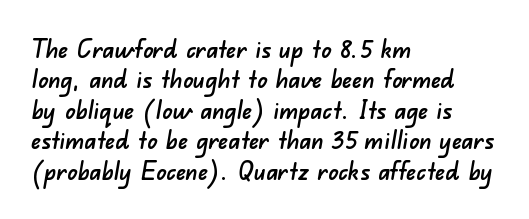
Caption: standard tracking, unaltered. Layout note: lines flush left. Beneath every word, the page is bare.
